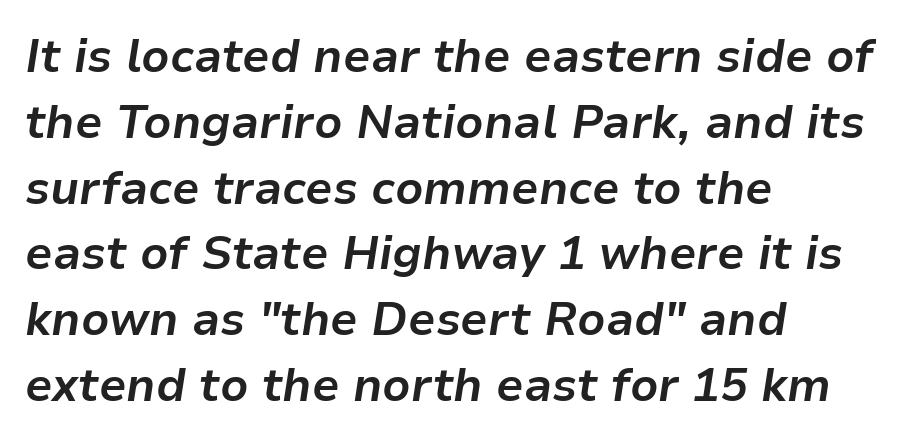
Q: Is the text bold? A: Yes.
Q: Is the text italic (slanted)? A: Yes, it leans right by about 9 degrees.
Q: Is the text underlined? A: No.
Q: How is the paragraph aligned? A: Left-aligned.
Q: Is the spacing between letters normal or unusually wide? A: Normal.
Q: Is the spacing between lines tight, normal or loose? A: Normal.
Q: Width (condensed, normal, or wide)? A: Normal.
Q: Stroke contrast? A: Low.
Q: x-height? A: Medium.
Q: Monospaced? A: No.
